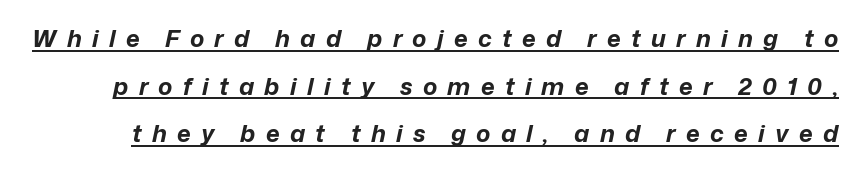
Q: Is the text bold? A: Yes.
Q: Is the text italic (slanted)? A: Yes, it leans right by about 12 degrees.
Q: Is the text underlined? A: Yes.
Q: Is the spacing between letters normal or unusually wide? A: Unusually wide.
Q: Is the spacing between lines tight, normal or loose? A: Loose.
